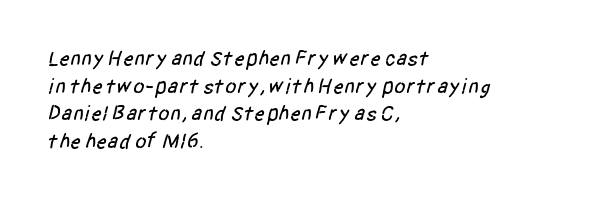
{"underline": "no", "align": "left", "line_spacing": "normal", "line_spacing_ratio": 1.31, "letter_spacing": "normal", "letter_spacing_em": 0.0, "glyph_px": 21}
